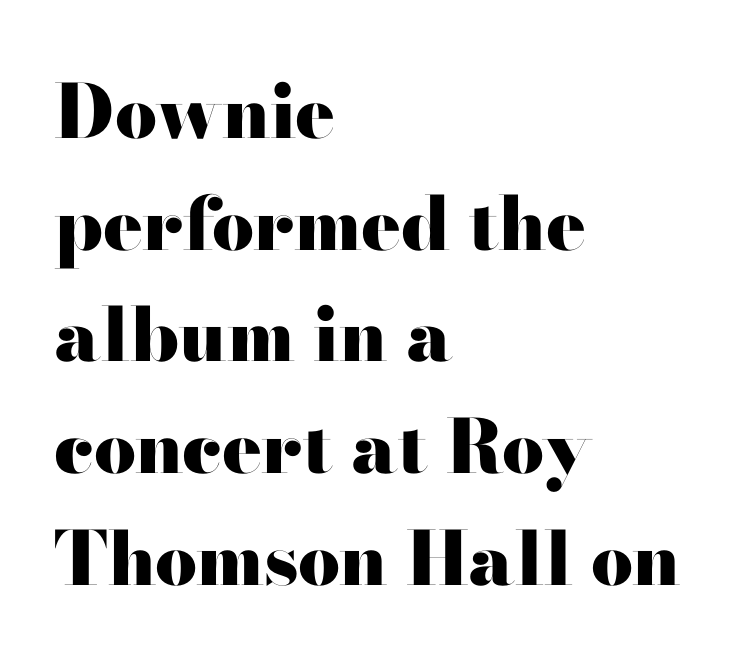
Heft: maximum for text — a bold. This is serif lettering, the kind often seen in printed books. The rendering uses natural spacing where letterforms have individual widths. Default kerning and tracking; the words read as compact shapes.
